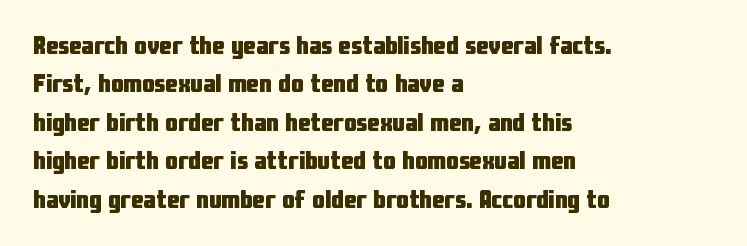
{"italic": "no", "bold": "yes", "underline": "no", "align": "left", "line_spacing": "normal", "line_spacing_ratio": 1.54, "letter_spacing": "normal", "letter_spacing_em": 0.0, "glyph_px": 25}
